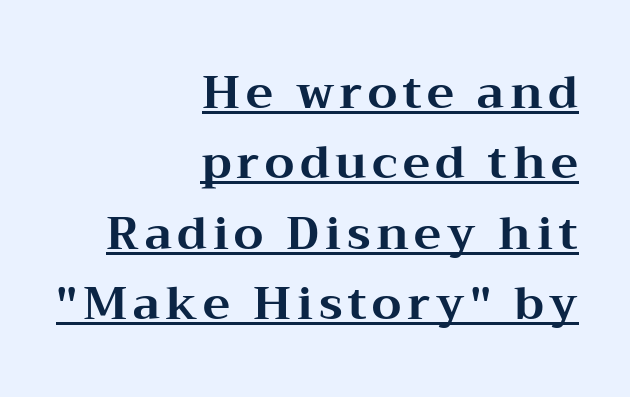
These lines stack with their right ends in a neat column. Decoration check: the copy is underlined. The glyphs in this specimen are seriffed. The font is running at its bold setting. The leading is moderate, giving the passage an even texture. The specimen reads as upright at a glance.
